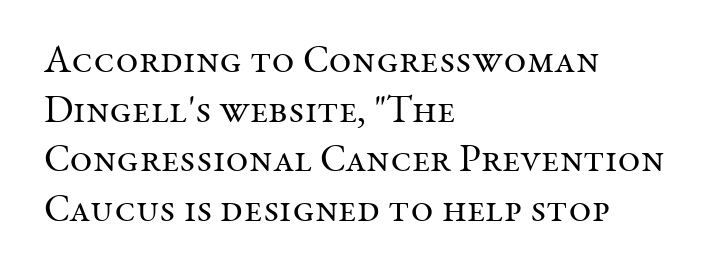
On a weight scale, this lands at 450 or below. Does extra space separate the letters? No, they use regular spacing. This block has exactly the height ordinary leading produces. The typesetter chose a ragged-right arrangement here.
